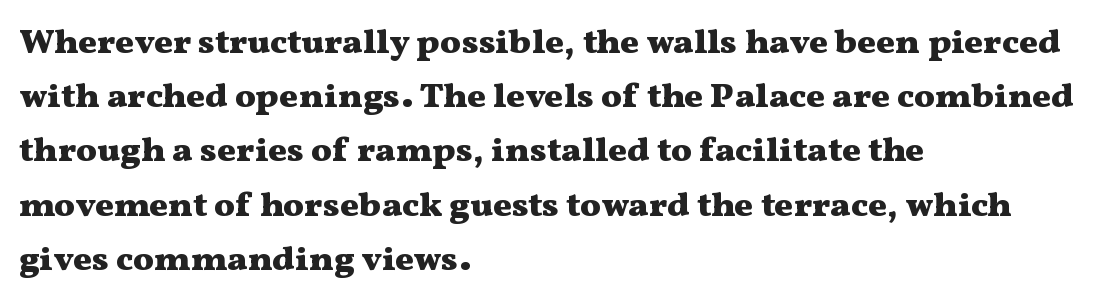
The image shows 35 px heavy, wide serif type, upright; set left-aligned, normal line spacing (1.55x), normal letter spacing, not underlined; medium stroke contrast and a medium x-height.
